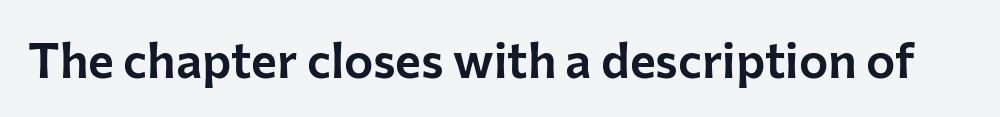
Q: Is the text italic (slanted)? A: No, it is upright.
Q: Is the typeface a serif or a sans-serif typeface? A: Sans-serif.
Q: Is the text underlined? A: No.
Q: Is the spacing between letters normal or unusually wide? A: Normal.
Q: Width (condensed, normal, or wide)? A: Normal.
Q: Stroke contrast? A: Low.
Q: x-height? A: Medium.
Q: Monospaced? A: No.
